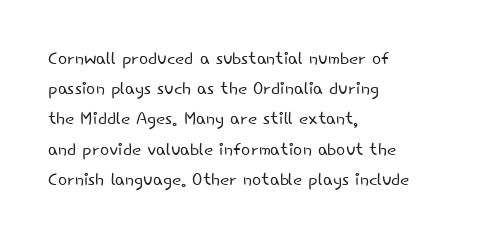
{"italic": "no", "bold": "no", "underline": "no", "align": "left", "line_spacing": "normal", "line_spacing_ratio": 1.26, "letter_spacing": "normal", "letter_spacing_em": 0.0, "glyph_px": 24}
